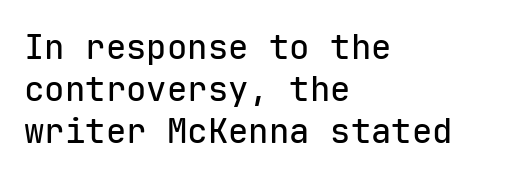
The image shows 34 px sans-serif type, upright, monospaced; set left-aligned, line spacing 1.24x, normal letter spacing, not underlined; low stroke contrast and a medium x-height.
